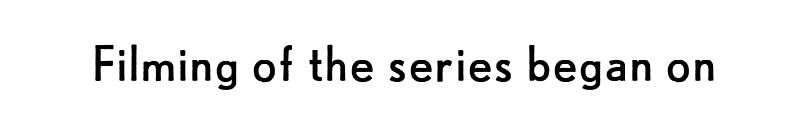
The image shows 59 px regular-weight sans-serif type, upright; set normal letter spacing, not underlined; low stroke contrast and a small x-height.
